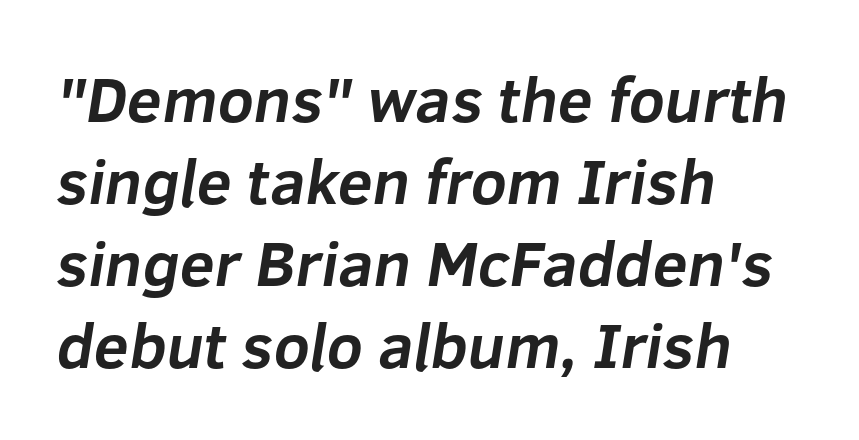
{"serif": "no", "bold": "yes", "weight": "bold", "width": "normal", "stroke_contrast": "low", "x_height": "medium", "monospaced": "no", "underline": "no", "align": "left", "line_spacing": "normal", "line_spacing_ratio": 1.3, "letter_spacing": "normal", "letter_spacing_em": 0.0, "glyph_px": 63}
